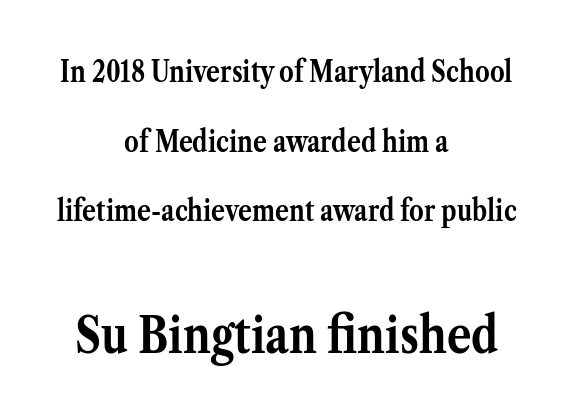
{"serif": "yes", "italic": "no", "bold": "yes", "weight": "semibold", "width": "normal", "stroke_contrast": "medium", "x_height": "medium", "monospaced": "no", "underline": "no", "align": "center", "line_spacing": "loose", "line_spacing_ratio": 2.4, "letter_spacing": "normal", "letter_spacing_em": 0.0, "larger_block": "second", "size_ratio": 1.76, "glyph_px": 51}
